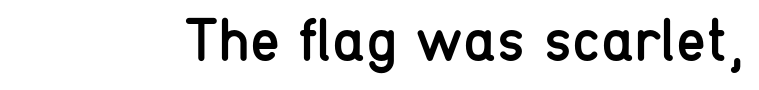
{"serif": "no", "italic": "no", "bold": "no", "weight": "regular", "width": "condensed", "stroke_contrast": "low", "x_height": "medium", "monospaced": "no", "underline": "no", "letter_spacing": "normal", "letter_spacing_em": 0.0, "glyph_px": 61}
